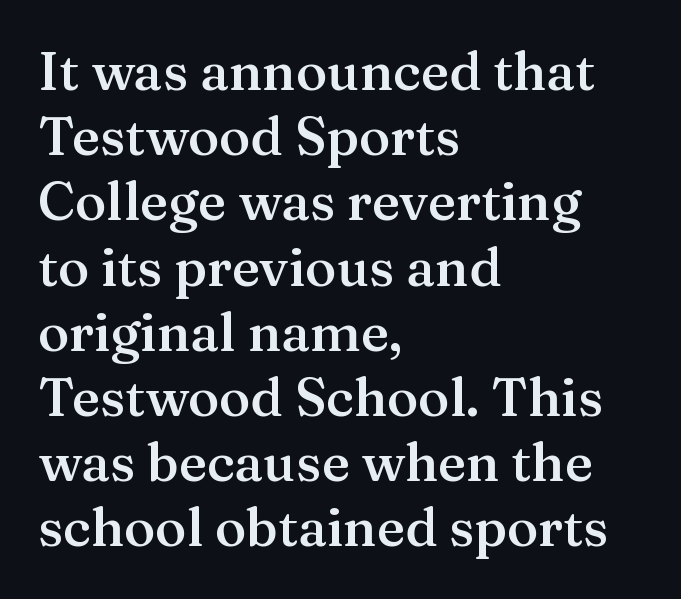
The image shows 53 px semibold serif type, upright; set left-aligned, line spacing 1.23x, normal letter spacing, not underlined; medium stroke contrast and a medium x-height.
